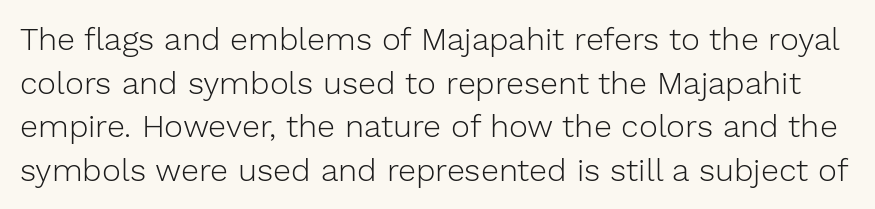
This is not heavy type; no bold has been used. Think of a printed novel: that variable character pitch is what you see here. Descenders hang freely into open space. The face used here is rendered with its standard letterfit.
